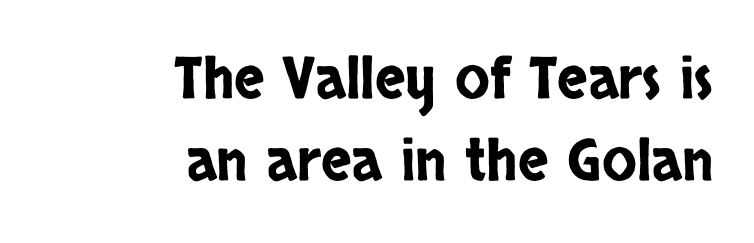
{"serif": "no", "italic": "no", "width": "condensed", "stroke_contrast": "low", "x_height": "large", "monospaced": "no", "underline": "no", "align": "right", "line_spacing": "normal", "line_spacing_ratio": 1.43, "letter_spacing": "normal", "letter_spacing_em": 0.0, "glyph_px": 57}
